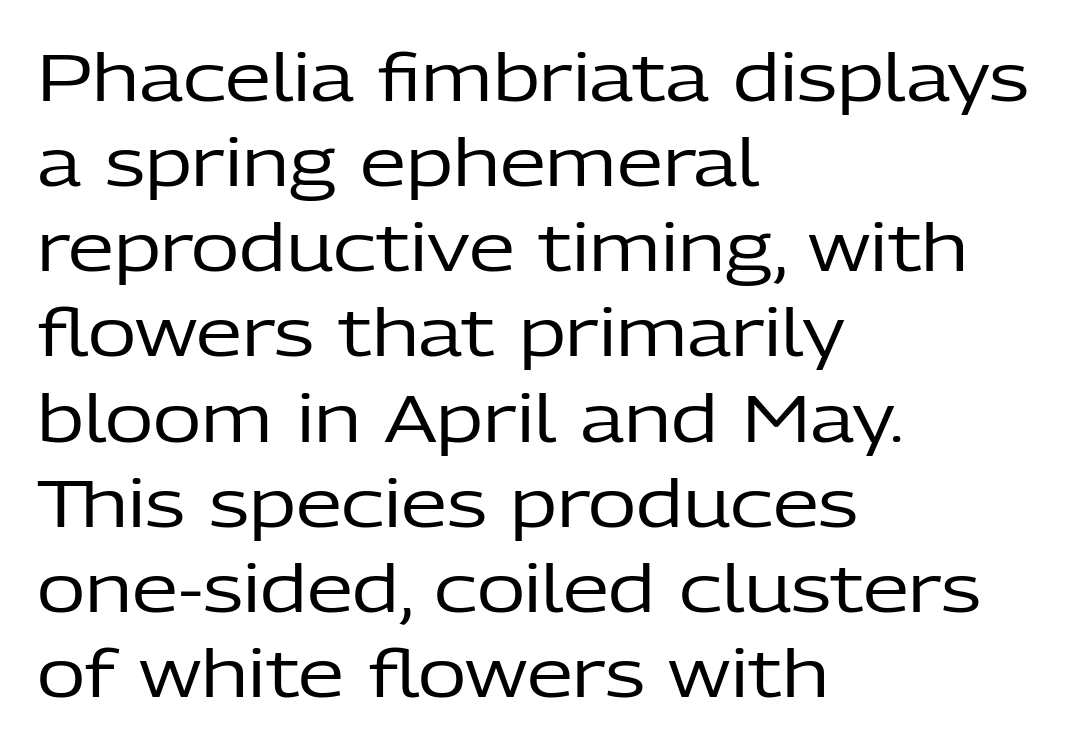
{"serif": "no", "italic": "no", "bold": "no", "weight": "regular", "width": "normal", "stroke_contrast": "low", "x_height": "medium", "monospaced": "no", "underline": "no", "align": "left", "line_spacing": "normal", "line_spacing_ratio": 1.29, "letter_spacing": "normal", "letter_spacing_em": 0.0, "glyph_px": 66}
